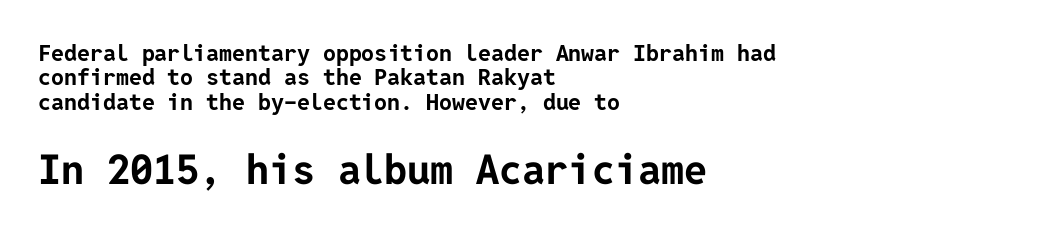
{"serif": "no", "italic": "no", "bold": "yes", "weight": "bold", "width": "normal", "stroke_contrast": "low", "x_height": "medium", "underline": "no", "align": "left", "line_spacing": "tight", "line_spacing_ratio": 1.06, "letter_spacing": "normal", "letter_spacing_em": 0.0, "larger_block": "second", "size_ratio": 1.78, "glyph_px": 41}
